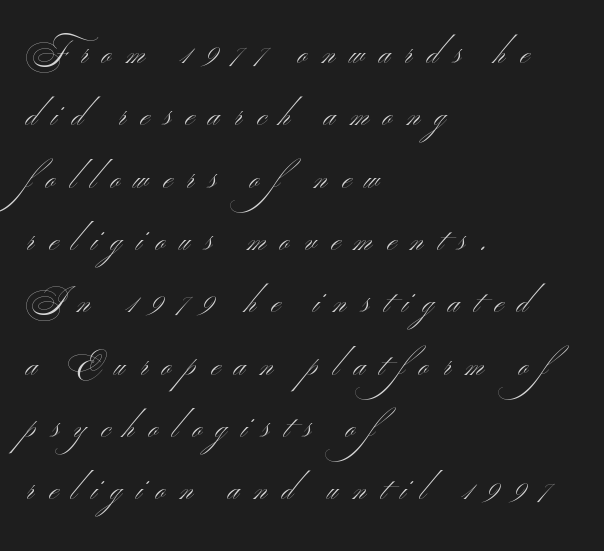
Compared with a typical body face, this is equally light or lighter still. A great deal of white space separates one row of letters from the next. Look at the bottom of the vertical strokes: they stop flat, with no serifs. Line beginnings align vertically; line endings do not.
